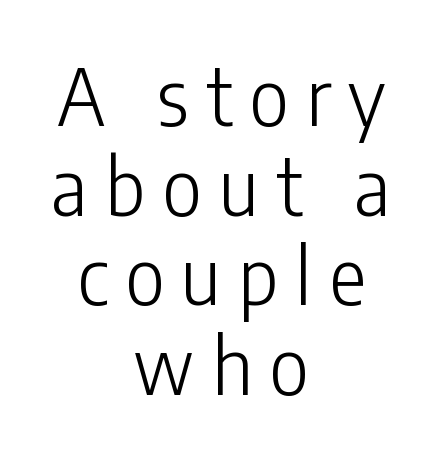
The vertical gap from one line to the next is small. The passage shown is typed in a proportional face where columns would drift. No feet cap the strokes, marking this as sans-serif type. Does extra space separate the letters? Yes, quite a lot of it. Just letters on the line, the space beneath them empty. These glyphs show unthickened strokes, regular width or finer.
